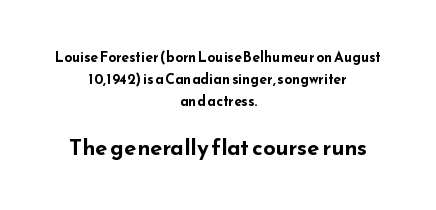
{"italic": "no", "bold": "yes", "underline": "no", "align": "center", "line_spacing": "normal", "line_spacing_ratio": 1.57, "letter_spacing": "normal", "letter_spacing_em": 0.0, "larger_block": "second", "size_ratio": 1.57, "glyph_px": 22}
